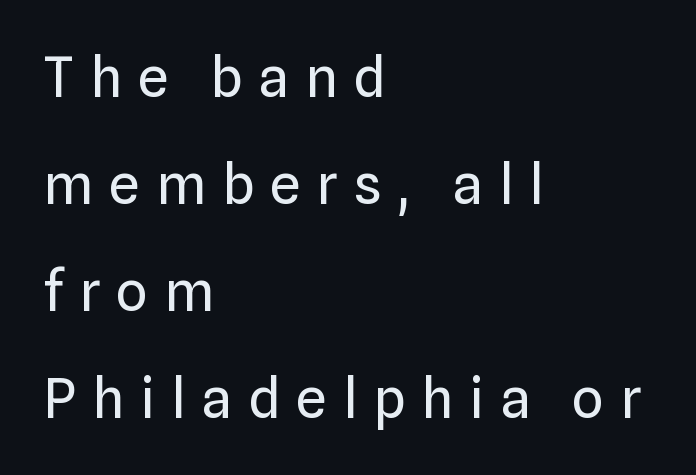
{"serif": "no", "italic": "no", "bold": "no", "weight": "regular", "width": "normal", "stroke_contrast": "low", "x_height": "medium", "monospaced": "no", "underline": "no", "align": "left", "line_spacing": "loose", "line_spacing_ratio": 1.91, "letter_spacing": "wide", "letter_spacing_em": 0.28, "glyph_px": 56}
